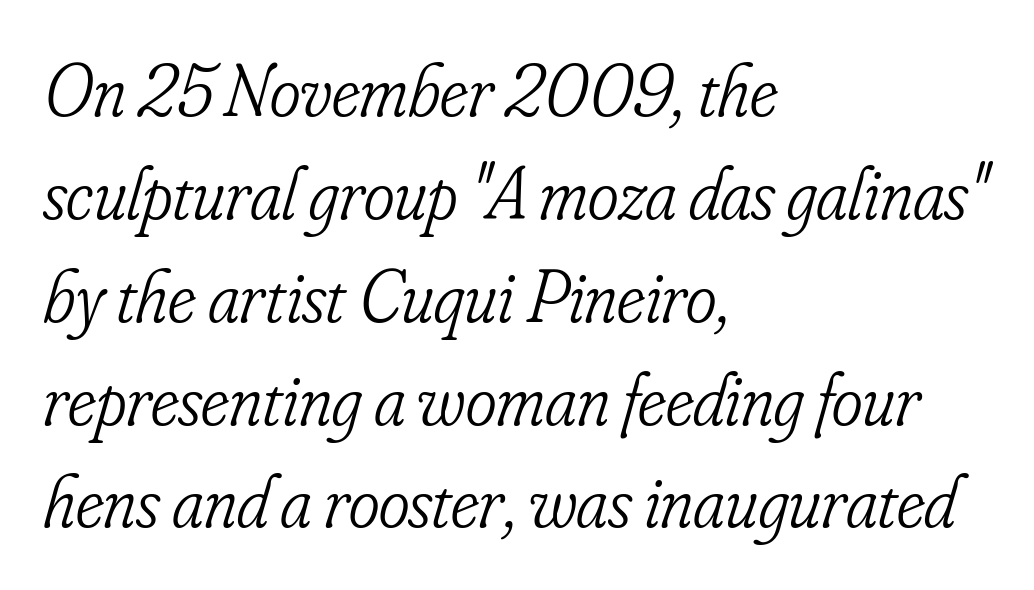
Q: Is the text bold? A: No.
Q: Is the text italic (slanted)? A: Yes, it leans right by about 16 degrees.
Q: Is the typeface a serif or a sans-serif typeface? A: Serif.
Q: Is the text underlined? A: No.
Q: How is the paragraph aligned? A: Left-aligned.
Q: Is the spacing between letters normal or unusually wide? A: Normal.
Q: Is the spacing between lines tight, normal or loose? A: Normal.
Q: Width (condensed, normal, or wide)? A: Condensed.
Q: Stroke contrast? A: Low.
Q: x-height? A: Small.
Q: Monospaced? A: No.
